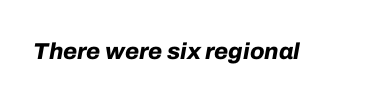
Q: Is the text bold? A: Yes.
Q: Is the text italic (slanted)? A: Yes, it leans right by about 10 degrees.
Q: Is the text underlined? A: No.
Q: Is the spacing between letters normal or unusually wide? A: Normal.
